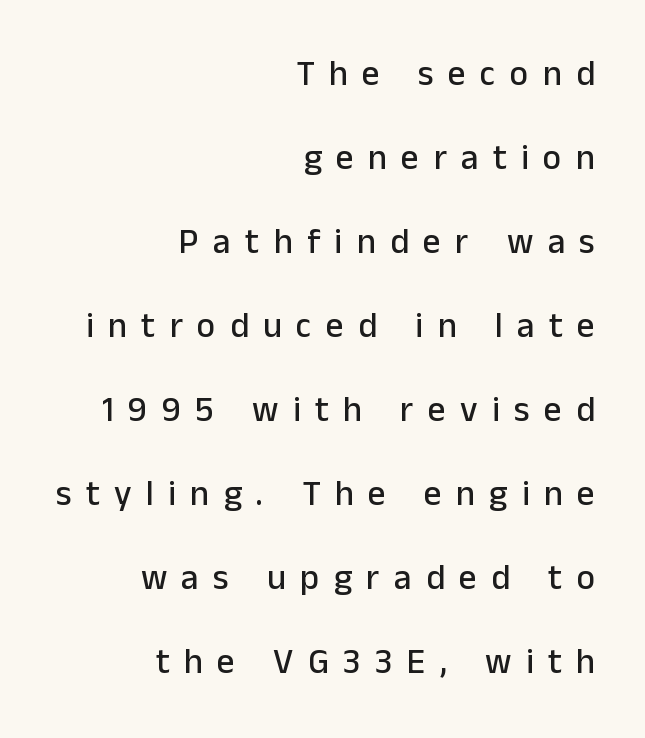
{"serif": "no", "italic": "no", "width": "normal", "stroke_contrast": "low", "x_height": "medium", "monospaced": "no", "underline": "no", "align": "right", "line_spacing": "loose", "line_spacing_ratio": 2.4, "letter_spacing": "wide", "letter_spacing_em": 0.41, "glyph_px": 35}
